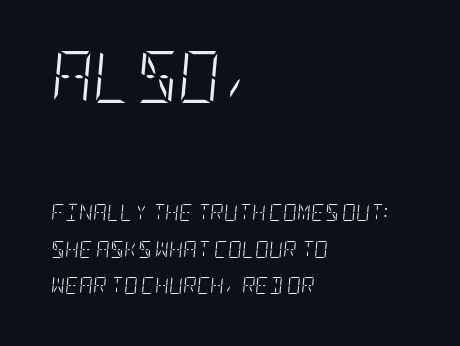
Q: Is the text bold? A: No.
Q: Is the text italic (slanted)? A: Yes, it leans right by about 5 degrees.
Q: Is the text underlined? A: No.
Q: How is the paragraph aligned? A: Left-aligned.
Q: Is the spacing between letters normal or unusually wide? A: Normal.
Q: Is the spacing between lines tight, normal or loose? A: Loose.
Q: Which block of text is set in a larger size, the first (top) or the second (bottom)? A: The first (top) one.
Q: Width (condensed, normal, or wide)? A: Condensed.
Q: Stroke contrast? A: Low.
Q: x-height? A: Large.
